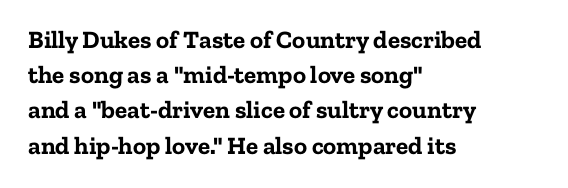
{"italic": "no", "bold": "yes", "underline": "no", "align": "left", "line_spacing": "normal", "line_spacing_ratio": 1.41, "letter_spacing": "normal", "letter_spacing_em": 0.0, "glyph_px": 25}
